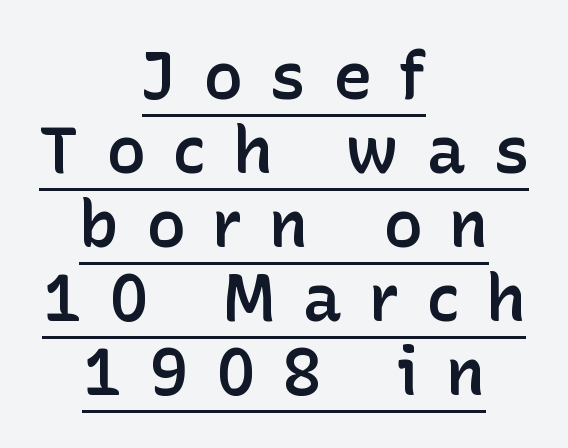
Posture: vertical. Slightly chunky letters — semibold, I'd say, not full bold. Caption: multi-line text, centered on the measure. Does the leading feel generous? Not at all — it's pinched. Is there an underline? Yes — a line sits under the letters.
